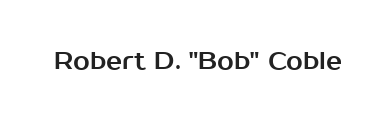
Observe the ordinary spacing: letters are neighbours, not strangers. Underline: absent. Rendered with straight, roman letterforms.
